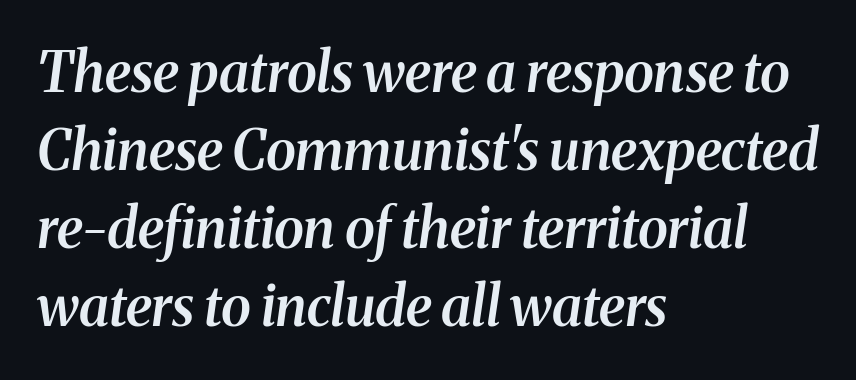
A typesetter would mark this as italic. The passage shown is typed in a proportional face where columns would drift. The lines in this sample share a left origin and differ only in where they stop. Compared with typical body copy, the letter spacing here is the same.
